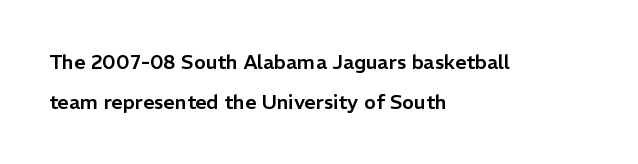
{"italic": "no", "underline": "no", "align": "left", "line_spacing": "loose", "line_spacing_ratio": 1.98, "letter_spacing": "normal", "letter_spacing_em": 0.0, "glyph_px": 20}
